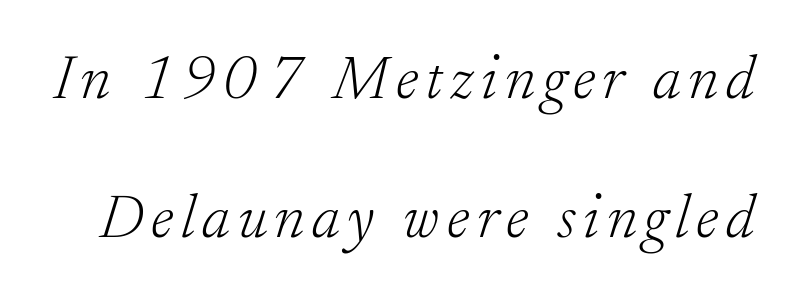
The image shows 62 px light serif type, italic (leaning right); set loose line spacing (2.25x), not underlined; low stroke contrast and a small x-height.
